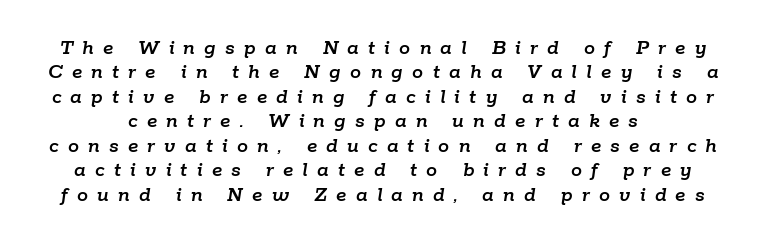
{"italic": "yes", "lean": "right", "slant_degrees": 9, "underline": "no", "line_spacing": "tight", "line_spacing_ratio": 1.11, "letter_spacing": "wide", "letter_spacing_em": 0.42, "glyph_px": 22}
